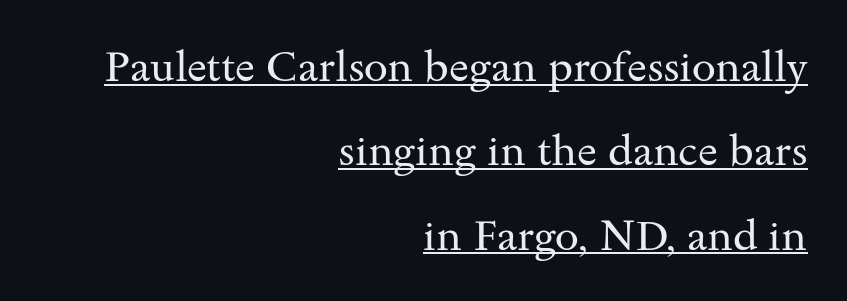
The image shows 43 px regular-weight, wide serif type, upright; set right-aligned, loose line spacing (1.96x), normal letter spacing, underlined; medium stroke contrast and a small x-height.
